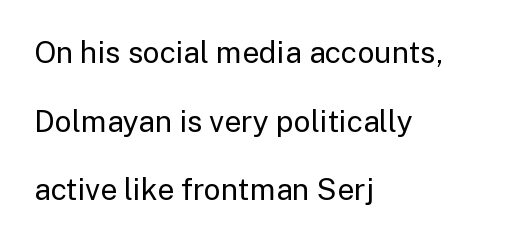
Notice how the passage keeps a crisp vertical edge on the left only. You could not count columns in this text — the font is proportionally spaced. Stroke terminals: plain, sans-serif. The letters sit at their default tracking, neither squeezed nor spread. The strokes are not fattened; the text isn't bold.
